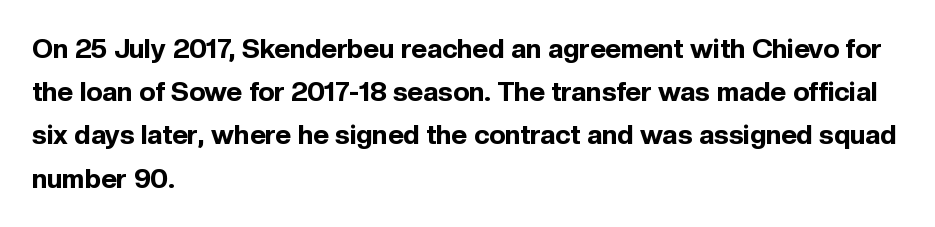
Q: Is the text bold? A: Yes.
Q: Is the text italic (slanted)? A: No, it is upright.
Q: Is the text underlined? A: No.
Q: How is the paragraph aligned? A: Left-aligned.
Q: Is the spacing between letters normal or unusually wide? A: Normal.
Q: Is the spacing between lines tight, normal or loose? A: Normal.
